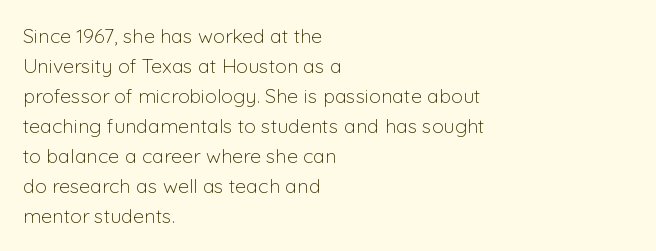
The image shows 20 px text type, upright; set left-aligned, normal line spacing (1.5x), normal letter spacing, not underlined.
